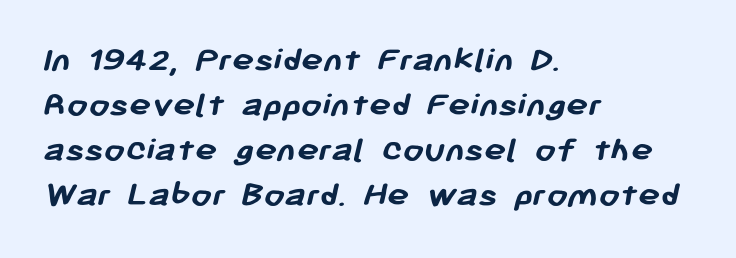
{"serif": "no", "bold": "yes", "weight": "semibold", "width": "normal", "stroke_contrast": "low", "x_height": "medium", "monospaced": "no", "underline": "no", "align": "left", "line_spacing_ratio": 1.22, "letter_spacing": "normal", "letter_spacing_em": 0.0, "glyph_px": 37}
